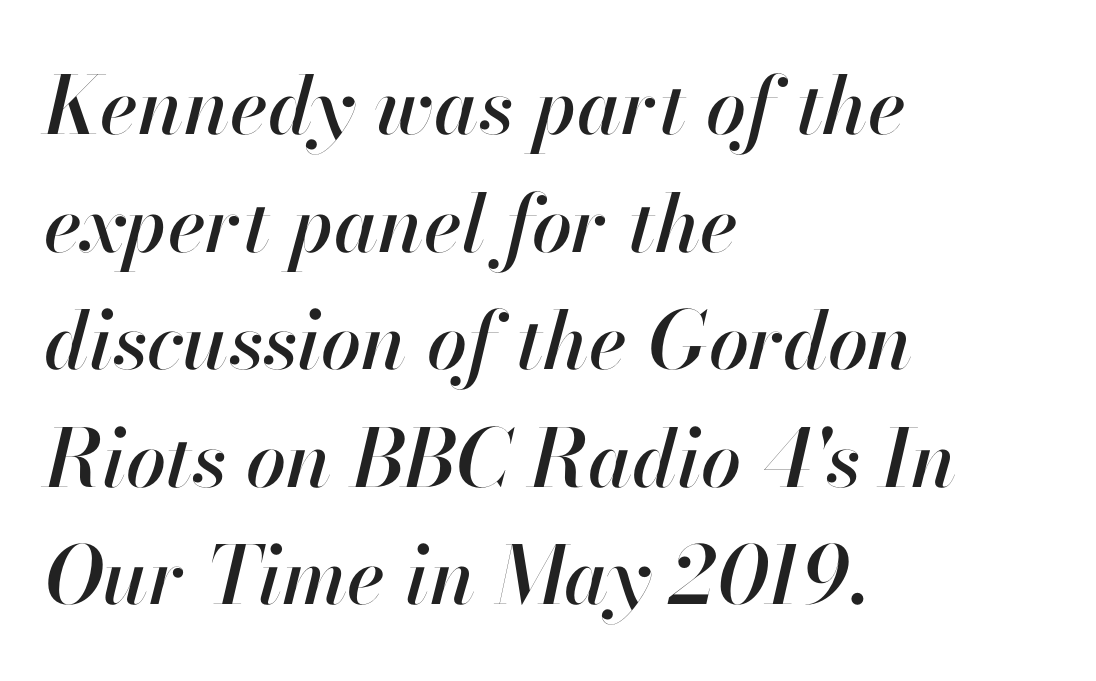
Q: Is the text italic (slanted)? A: Yes, it leans right by about 13 degrees.
Q: Is the text underlined? A: No.
Q: How is the paragraph aligned? A: Left-aligned.
Q: Is the spacing between letters normal or unusually wide? A: Normal.
Q: Is the spacing between lines tight, normal or loose? A: Normal.
Q: Width (condensed, normal, or wide)? A: Normal.
Q: Stroke contrast? A: High.
Q: x-height? A: Small.
Q: Monospaced? A: No.
